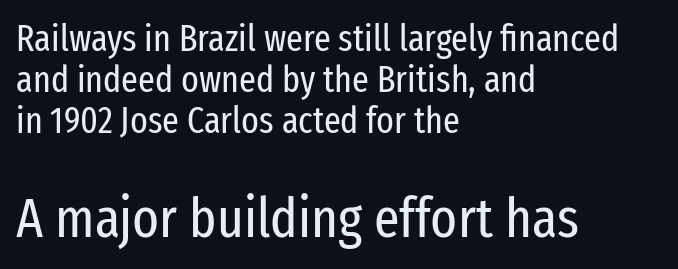
{"serif": "no", "italic": "no", "bold": "no", "weight": "regular", "width": "condensed", "stroke_contrast": "low", "x_height": "medium", "monospaced": "no", "underline": "no", "align": "left", "line_spacing": "tight", "line_spacing_ratio": 1.11, "letter_spacing": "normal", "letter_spacing_em": 0.0, "larger_block": "second", "size_ratio": 1.51, "glyph_px": 56}
